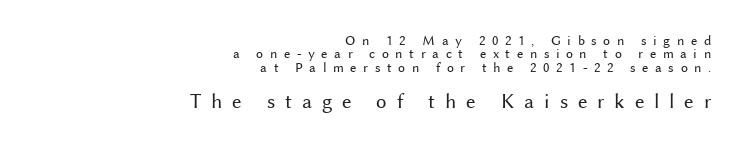
Q: Is the text bold? A: No.
Q: Is the text italic (slanted)? A: No, it is upright.
Q: Is the text underlined? A: No.
Q: How is the paragraph aligned? A: Right-aligned.
Q: Is the spacing between letters normal or unusually wide? A: Unusually wide.
Q: Is the spacing between lines tight, normal or loose? A: Tight.
Q: Which block of text is set in a larger size, the first (top) or the second (bottom)? A: The second (bottom) one.
